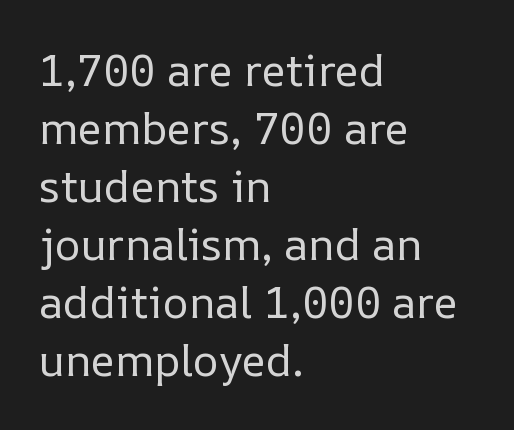
The line texture is even and compact thanks to regular tracking. Proportional: the letters do not fall into vertical columns. Baseline-to-baseline distance is the conventional proportion of letter height. The font's upright variant was chosen for this text. The baseline area is clear.
